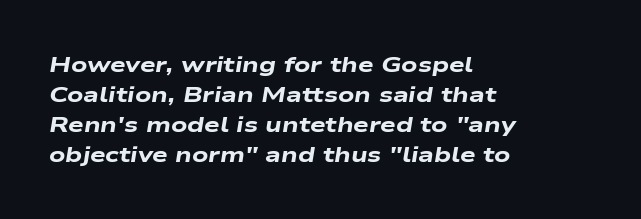
{"italic": "yes", "lean": "right", "slant_degrees": 9, "bold": "yes", "underline": "no", "align": "left", "line_spacing": "normal", "line_spacing_ratio": 1.36, "letter_spacing": "normal", "letter_spacing_em": 0.0, "glyph_px": 22}
